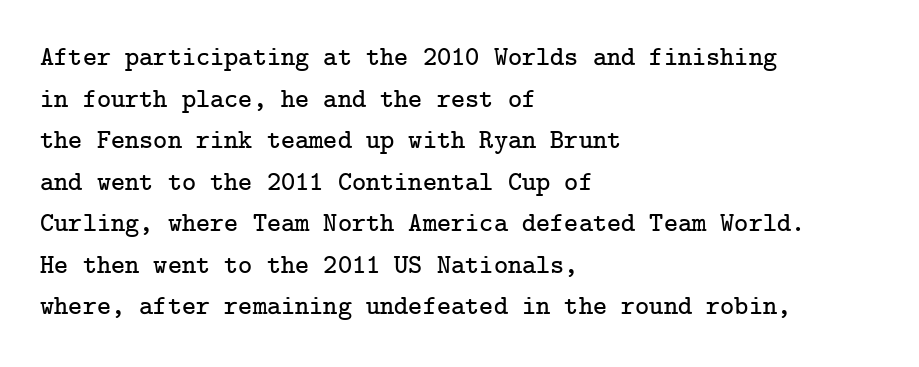
Q: Is the text italic (slanted)? A: No, it is upright.
Q: Is the text underlined? A: No.
Q: How is the paragraph aligned? A: Left-aligned.
Q: Is the spacing between letters normal or unusually wide? A: Normal.
Q: Is the spacing between lines tight, normal or loose? A: Normal.
